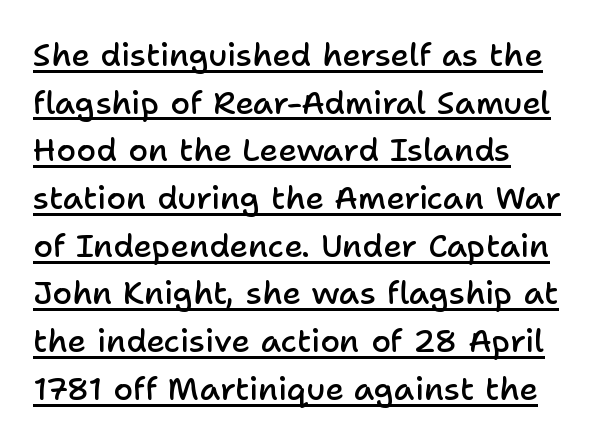
Weight: semibold (demi). Emphasis is given by a line drawn under the lettering. Vertically, the passage feels balanced, rows spaced as you'd expect. Do the characters align in a grid? No, the font is proportional.
